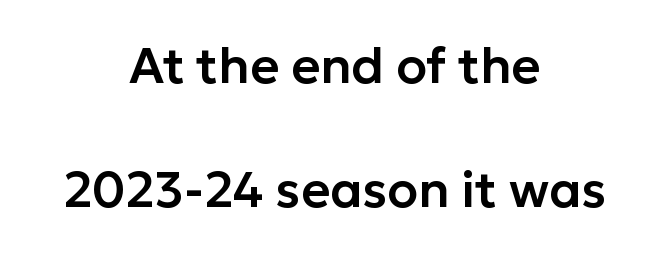
Any mark beneath the type? The region is blank. No feet cap the strokes, marking this as sans-serif type. This sample uses an upright cut, with every glyph sitting square on the baseline. Looks like regular typesetting: each glyph gets only the width it needs. Does the copy run flush right? No — it is centered line by line. This sample uses plain, unmodified letter spacing.
